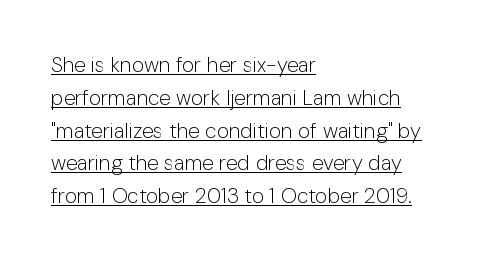
{"italic": "no", "bold": "no", "underline": "yes", "align": "left", "line_spacing": "normal", "line_spacing_ratio": 1.56, "letter_spacing": "normal", "letter_spacing_em": 0.0, "glyph_px": 21}
